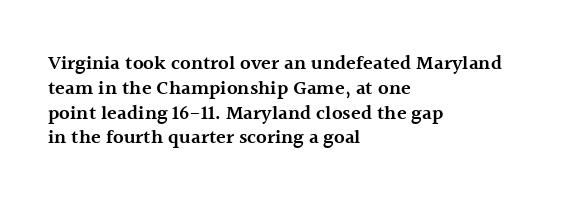
The image shows 20 px text type, upright; set left-aligned, line spacing 1.24x, normal letter spacing, not underlined.
